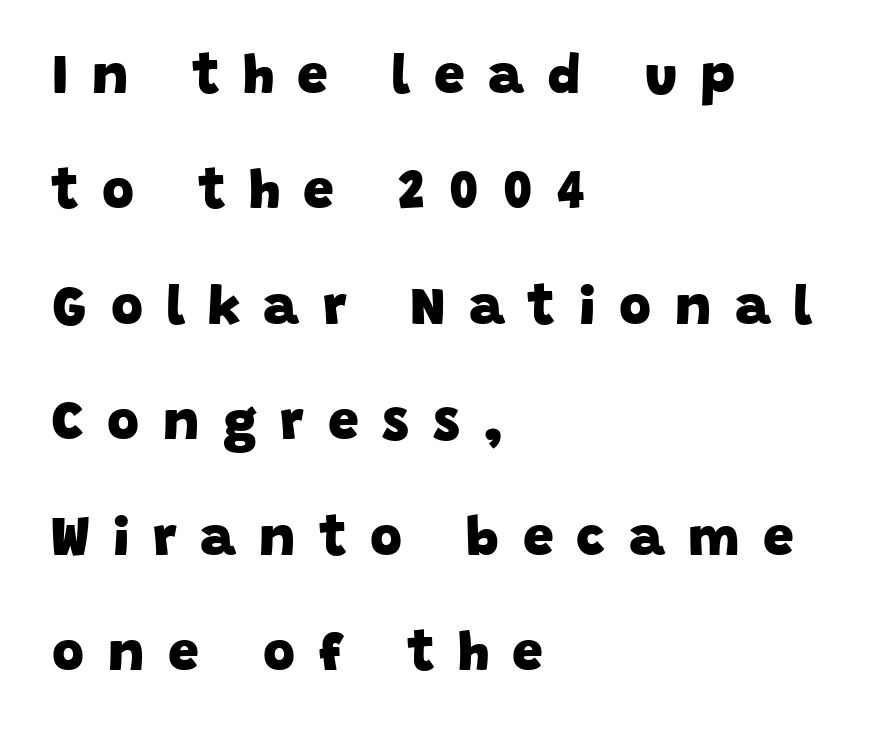
{"serif": "no", "bold": "yes", "weight": "heavy", "width": "normal", "stroke_contrast": "low", "x_height": "large", "monospaced": "no", "underline": "no", "align": "left", "line_spacing": "loose", "line_spacing_ratio": 2.1, "letter_spacing": "wide", "letter_spacing_em": 0.43, "glyph_px": 55}
